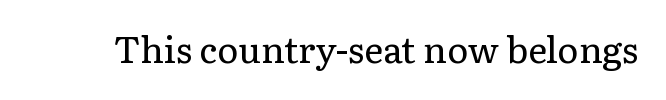
Check the space under the baseline: it is left empty. Each letter keeps its own natural width here, so spacing adapts to shape. Examine the stroke ends and you'll spot serifs. The letters stand upright; this is a roman face.
